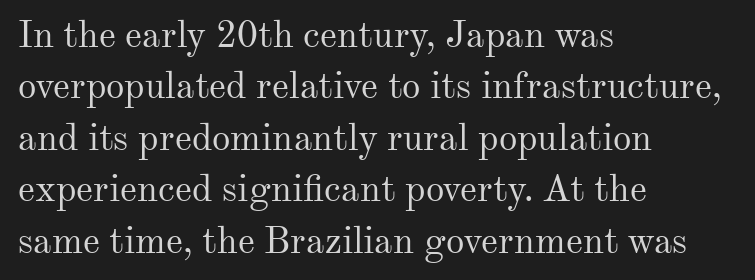
Q: Is the text bold? A: No.
Q: Is the text italic (slanted)? A: No, it is upright.
Q: Is the typeface a serif or a sans-serif typeface? A: Serif.
Q: Is the text underlined? A: No.
Q: How is the paragraph aligned? A: Left-aligned.
Q: Is the spacing between letters normal or unusually wide? A: Normal.
Q: Is the spacing between lines tight, normal or loose? A: Normal.
Q: Width (condensed, normal, or wide)? A: Normal.
Q: Stroke contrast? A: Medium.
Q: x-height? A: Small.
Q: Monospaced? A: No.
